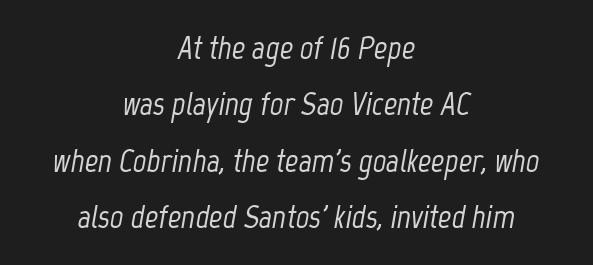
The zone under the glyphs is completely vacant. The whole block is typeset with a tilt. These lines keep a tight, regular rhythm from letter to letter. Is this a fixed-width face? No — the glyphs have proportional, varying widths. The lines in this sample share a center point and differ in where they start and stop.
